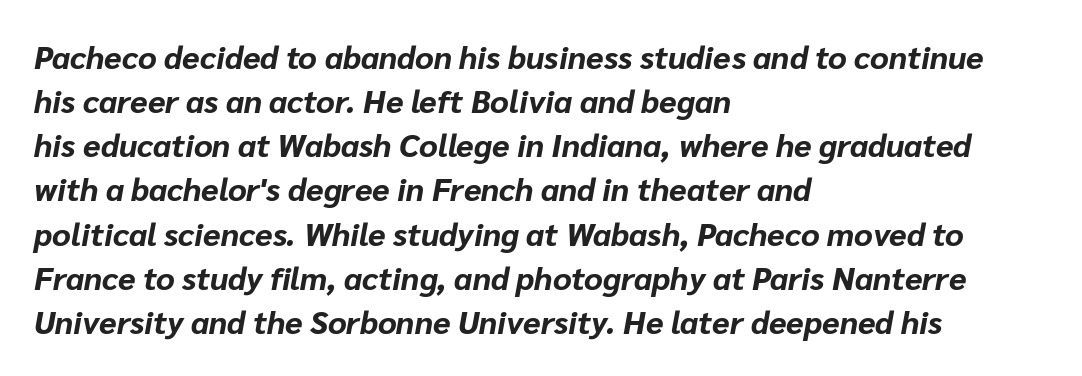
Q: Is the text bold? A: Yes.
Q: Is the text italic (slanted)? A: Yes, it leans right by about 10 degrees.
Q: Is the text underlined? A: No.
Q: How is the paragraph aligned? A: Left-aligned.
Q: Is the spacing between letters normal or unusually wide? A: Normal.
Q: Is the spacing between lines tight, normal or loose? A: Normal.
Q: Width (condensed, normal, or wide)? A: Normal.
Q: Stroke contrast? A: Low.
Q: x-height? A: Medium.
Q: Monospaced? A: No.
